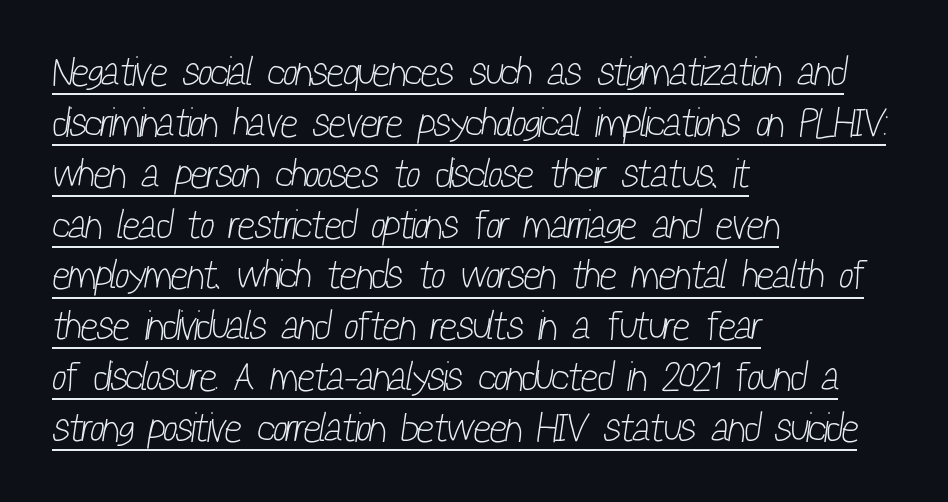
{"serif": "no", "bold": "no", "weight": "light", "width": "condensed", "stroke_contrast": "low", "x_height": "medium", "monospaced": "no", "underline": "yes", "align": "left", "line_spacing_ratio": 1.24, "letter_spacing": "normal", "letter_spacing_em": 0.0, "glyph_px": 41}
